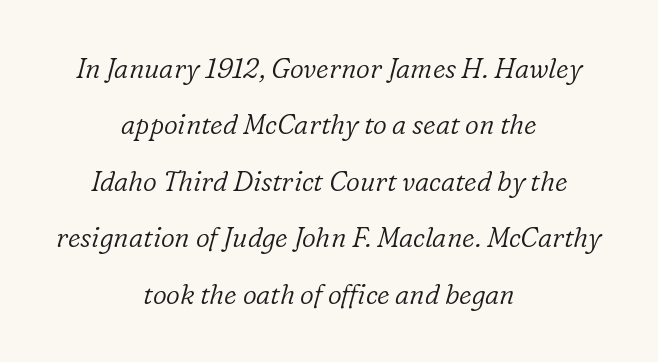
The space between consecutive lines is lavish. On a weight scale, this lands at 450 or below. Leftover space on each line is divided equally before and after the words. Is the letter spacing exaggerated? No — it looks like the ordinary default. The strip under each line holds only bare page.
